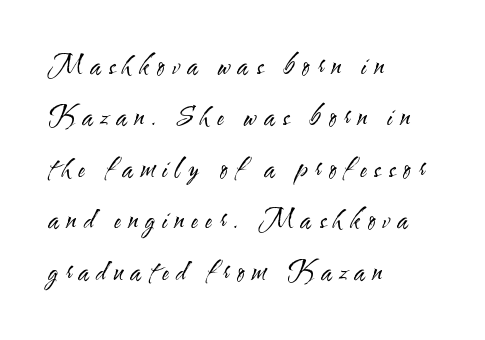
{"bold": "no", "underline": "no", "align": "left", "line_spacing": "loose", "line_spacing_ratio": 1.98, "letter_spacing": "wide", "letter_spacing_em": 0.29, "glyph_px": 26}
